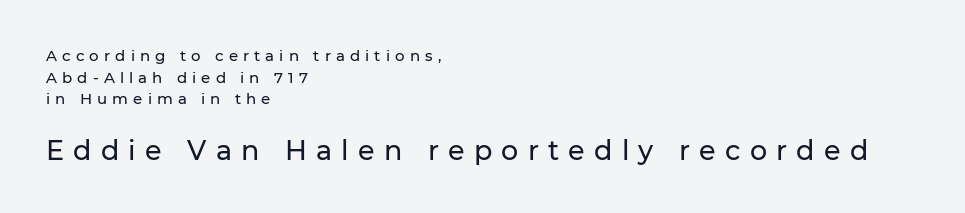
Q: Is the text italic (slanted)? A: No, it is upright.
Q: Is the text underlined? A: No.
Q: How is the paragraph aligned? A: Left-aligned.
Q: Is the spacing between letters normal or unusually wide? A: Unusually wide.
Q: Is the spacing between lines tight, normal or loose? A: Normal.
Q: Which block of text is set in a larger size, the first (top) or the second (bottom)? A: The second (bottom) one.
